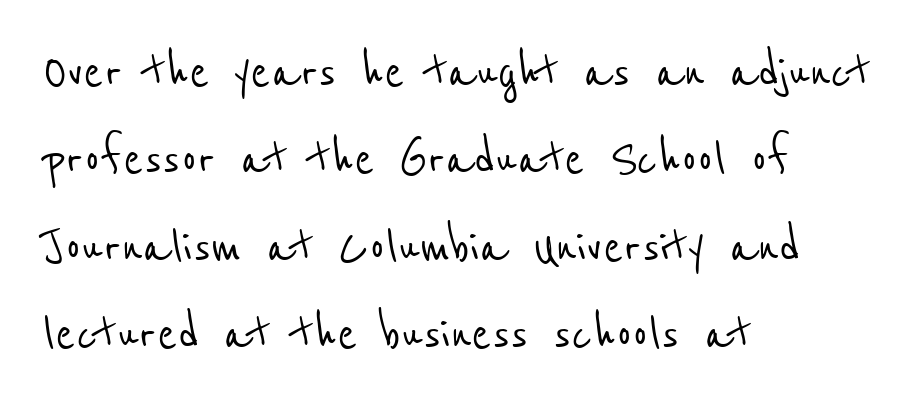
The image shows 59 px condensed sans-serif type; set left-aligned, normal line spacing (1.48x), normal letter spacing, not underlined; low stroke contrast and a medium x-height.
